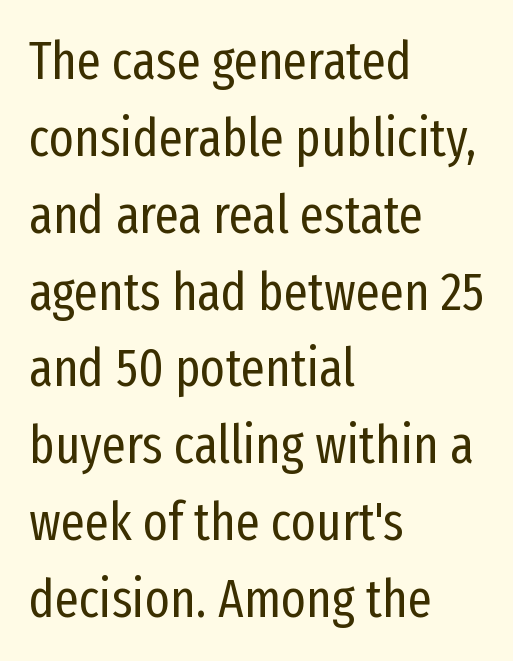
{"serif": "no", "italic": "no", "bold": "no", "weight": "regular", "width": "condensed", "stroke_contrast": "low", "x_height": "medium", "monospaced": "no", "underline": "no", "align": "left", "line_spacing": "normal", "line_spacing_ratio": 1.45, "letter_spacing": "normal", "letter_spacing_em": 0.0, "glyph_px": 53}
